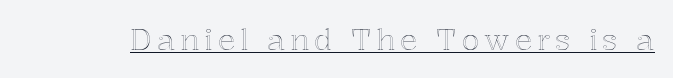
{"italic": "no", "width": "normal", "x_height": "medium", "monospaced": "no", "underline": "yes", "glyph_px": 29}
